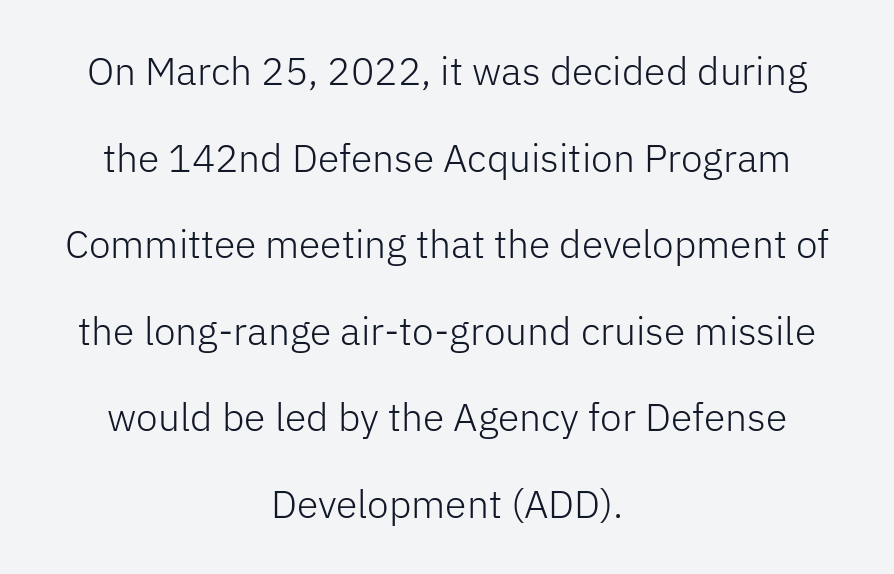
{"serif": "no", "italic": "no", "bold": "no", "weight": "light", "width": "normal", "stroke_contrast": "low", "x_height": "medium", "monospaced": "no", "underline": "no", "align": "center", "line_spacing": "loose", "line_spacing_ratio": 2.22, "letter_spacing": "normal", "letter_spacing_em": 0.0, "glyph_px": 39}
